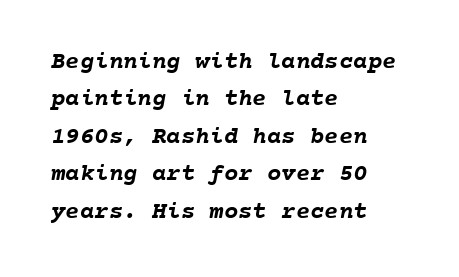
Q: Is the text bold? A: Yes.
Q: Is the text underlined? A: No.
Q: How is the paragraph aligned? A: Left-aligned.
Q: Is the spacing between letters normal or unusually wide? A: Normal.
Q: Is the spacing between lines tight, normal or loose? A: Normal.
